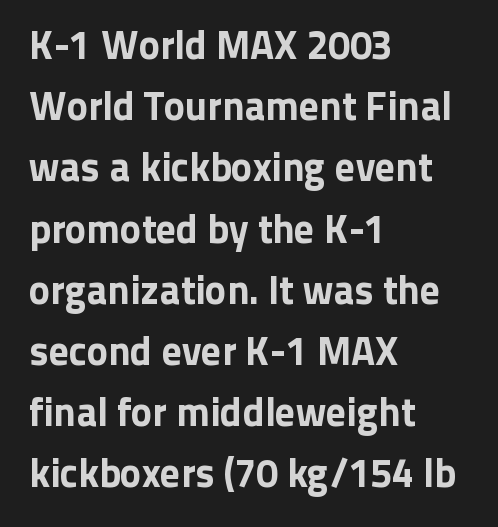
{"serif": "no", "italic": "no", "width": "normal", "stroke_contrast": "low", "x_height": "medium", "monospaced": "no", "underline": "no", "align": "left", "line_spacing": "normal", "line_spacing_ratio": 1.53, "letter_spacing": "normal", "letter_spacing_em": 0.0, "glyph_px": 40}
